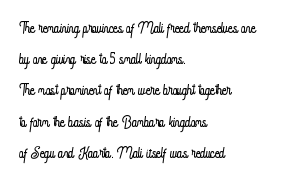
Between one letter and the next there's only the usual sliver of space. Letters rest on an invisible, unmarked baseline. Does the copy run flush right? No — it runs flush left. Nothing heavy about these letters — not bold at all.
